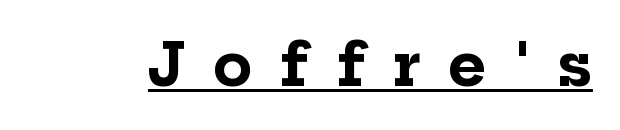
The image shows 58 px bold serif type, upright; set unusually wide letter spacing (+0.48 em), underlined; low stroke contrast and a medium x-height.
